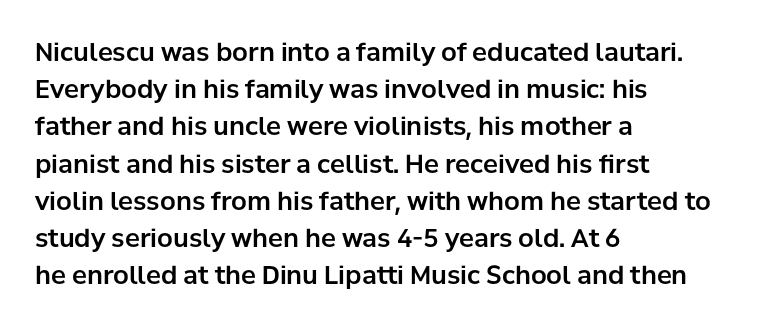
The image shows 25 px text type, upright; set left-aligned, normal line spacing (1.49x), normal letter spacing, not underlined.
